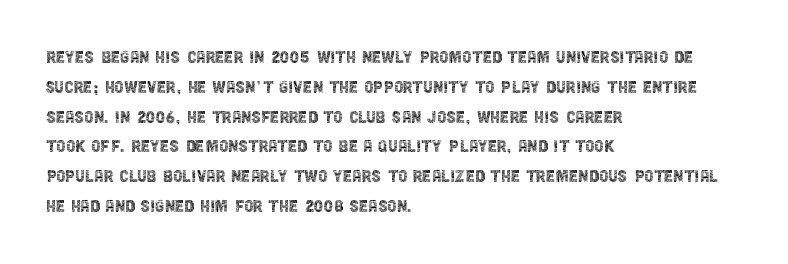
{"italic": "no", "bold": "no", "underline": "no", "align": "left", "line_spacing": "normal", "line_spacing_ratio": 1.42, "letter_spacing": "normal", "letter_spacing_em": 0.0, "glyph_px": 21}
